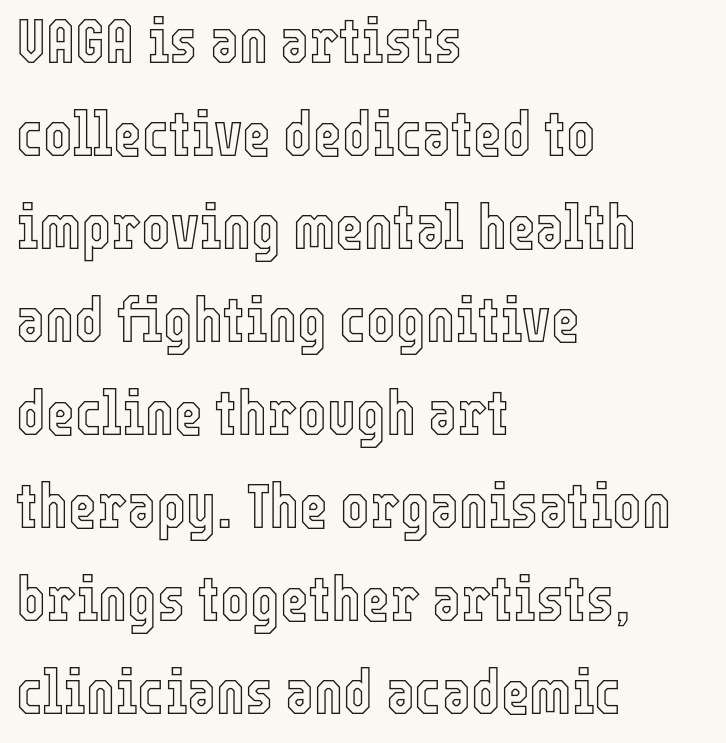
Q: Is the text italic (slanted)? A: No, it is upright.
Q: Is the text underlined? A: No.
Q: How is the paragraph aligned? A: Left-aligned.
Q: Is the spacing between letters normal or unusually wide? A: Normal.
Q: Is the spacing between lines tight, normal or loose? A: Normal.
Q: Width (condensed, normal, or wide)? A: Condensed.
Q: x-height? A: Medium.
Q: Monospaced? A: No.
